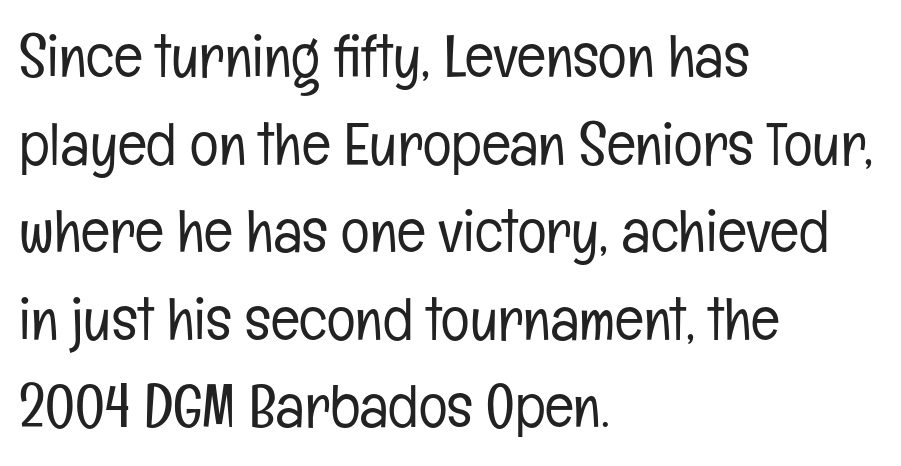
The image shows 60 px light, condensed sans-serif type, upright; set left-aligned, normal line spacing (1.46x), normal letter spacing, not underlined; low stroke contrast and a medium x-height.
